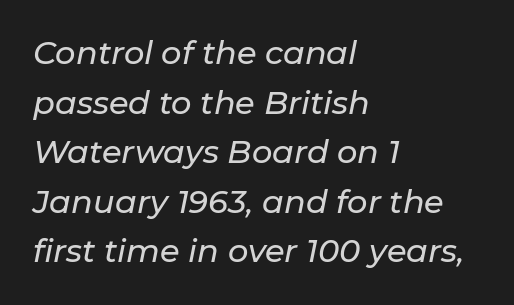
Q: Is the text italic (slanted)? A: Yes, it leans right by about 11 degrees.
Q: Is the text underlined? A: No.
Q: How is the paragraph aligned? A: Left-aligned.
Q: Is the spacing between letters normal or unusually wide? A: Normal.
Q: Is the spacing between lines tight, normal or loose? A: Normal.
Q: Width (condensed, normal, or wide)? A: Normal.
Q: Stroke contrast? A: Low.
Q: x-height? A: Medium.
Q: Monospaced? A: No.
